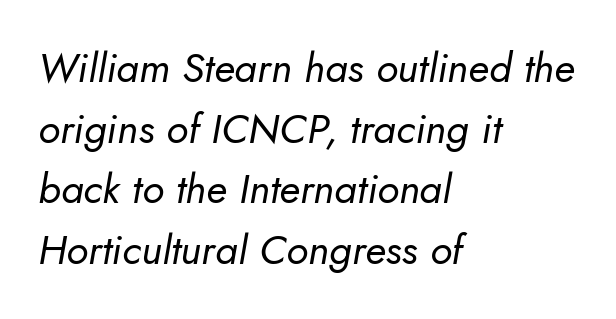
The image shows 41 px regular-weight type, italic (leaning right); set left-aligned, normal line spacing (1.48x), normal letter spacing, not underlined; low stroke contrast and a small x-height.
